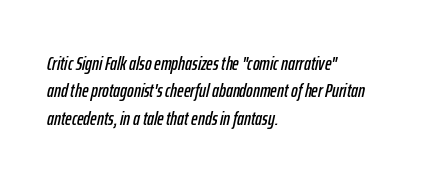
One glance says typical: line gaps are just what's usual. The face used here has a pronounced slope to its letters. The compositor pushed each line to the left boundary. You could call the tracking neutral — neither tight nor loose. Nobody drew a line under any word here.
